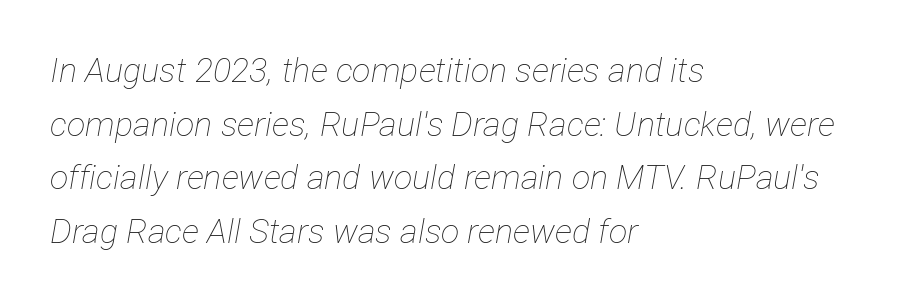
{"italic": "yes", "lean": "right", "slant_degrees": 12, "bold": "no", "weight": "thin", "width": "condensed", "stroke_contrast": "low", "x_height": "medium", "monospaced": "no", "underline": "no", "align": "left", "line_spacing": "normal", "line_spacing_ratio": 1.58, "letter_spacing": "normal", "letter_spacing_em": 0.0, "glyph_px": 34}
